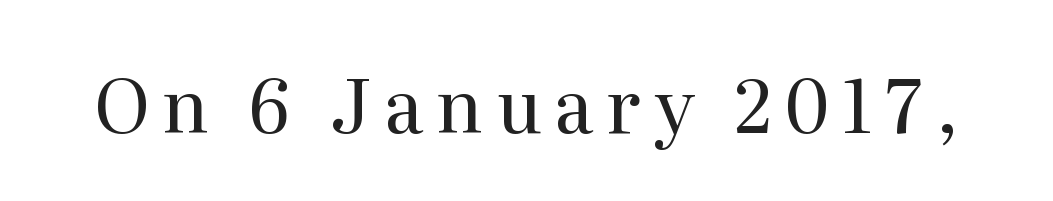
The image shows 74 px regular-weight serif type, upright; set not underlined; medium stroke contrast and a medium x-height.
